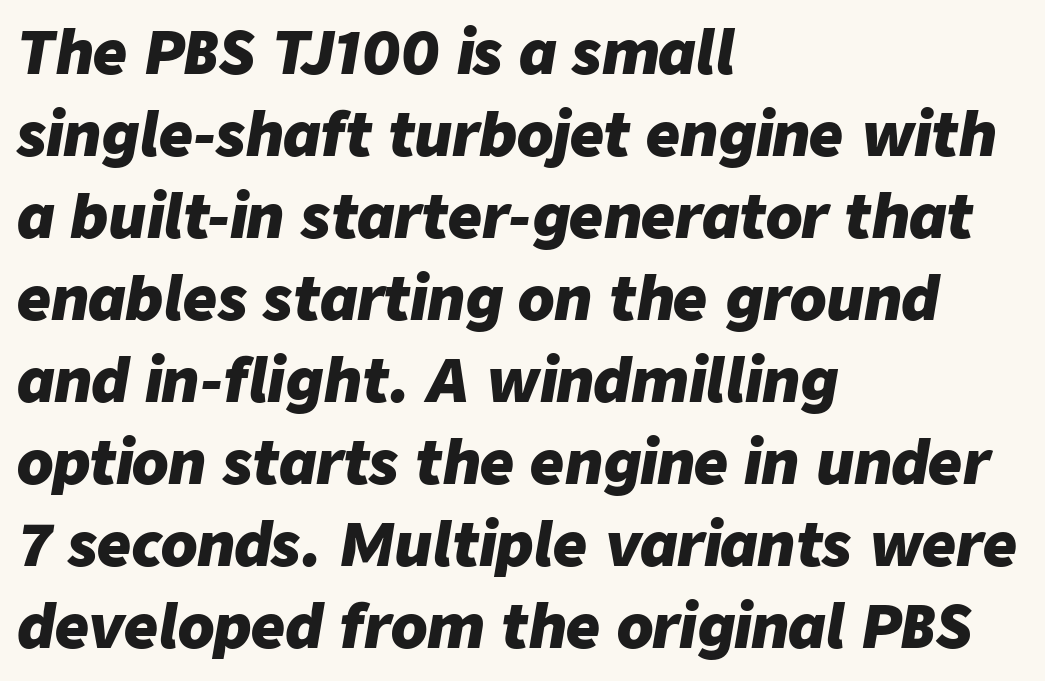
The image shows 59 px heavy type, italic (leaning right); set left-aligned, normal line spacing (1.39x), normal letter spacing, not underlined; low stroke contrast and a medium x-height.
